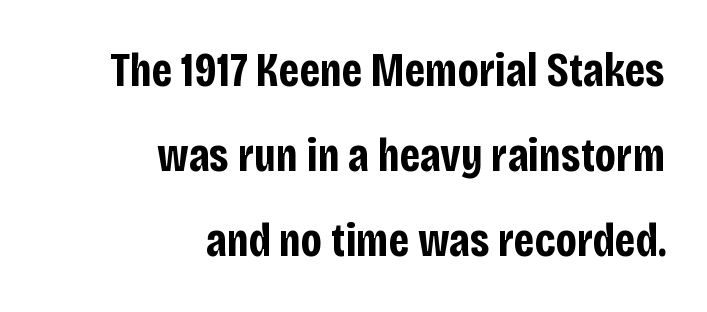
The image shows 47 px bold, condensed sans-serif type, upright; set right-aligned, line spacing 1.81x, normal letter spacing, not underlined; low stroke contrast and a large x-height.
